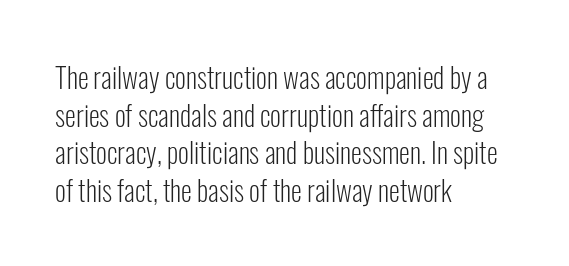
{"serif": "no", "italic": "no", "bold": "no", "weight": "light", "width": "condensed", "stroke_contrast": "low", "x_height": "medium", "monospaced": "no", "underline": "no", "align": "left", "line_spacing": "normal", "line_spacing_ratio": 1.34, "letter_spacing": "normal", "letter_spacing_em": 0.0, "glyph_px": 28}
